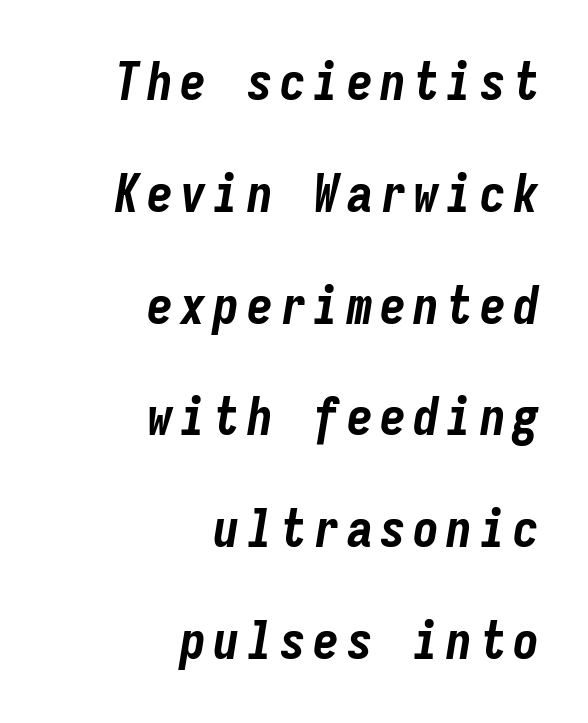
{"italic": "yes", "lean": "right", "slant_degrees": 9, "bold": "yes", "weight": "bold", "width": "condensed", "stroke_contrast": "low", "x_height": "medium", "monospaced": "yes", "underline": "no", "align": "right", "line_spacing": "loose", "line_spacing_ratio": 2.15, "glyph_px": 52}
